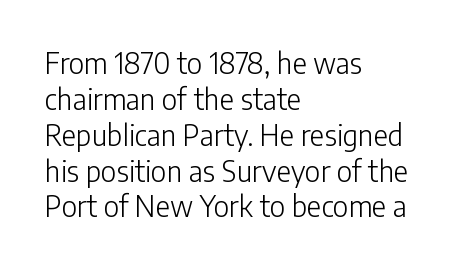
Q: Is the text bold? A: No.
Q: Is the text italic (slanted)? A: No, it is upright.
Q: Is the typeface a serif or a sans-serif typeface? A: Sans-serif.
Q: Is the text underlined? A: No.
Q: How is the paragraph aligned? A: Left-aligned.
Q: Is the spacing between letters normal or unusually wide? A: Normal.
Q: Is the spacing between lines tight, normal or loose? A: Normal.
Q: Width (condensed, normal, or wide)? A: Normal.
Q: Stroke contrast? A: Low.
Q: x-height? A: Medium.
Q: Monospaced? A: No.
